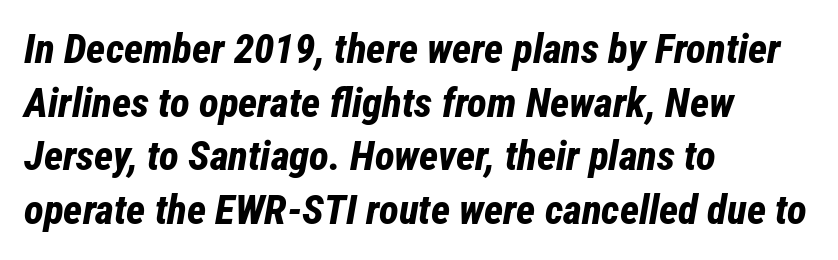
This sample keeps an unexceptional amount of space between lines. Honestly, the letter spacing is just normal — you wouldn't notice it. The characters look thick and weighty, a clear bold. Honestly, there is no underline to notice here at all. The rendering anchors every line to the left-hand side.
